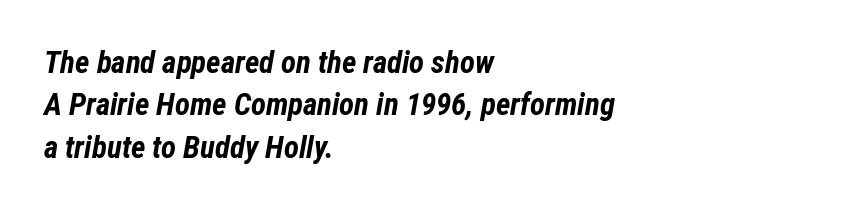
{"italic": "yes", "lean": "right", "slant_degrees": 12, "bold": "yes", "weight": "bold", "width": "condensed", "stroke_contrast": "low", "x_height": "medium", "monospaced": "no", "underline": "no", "align": "left", "line_spacing": "normal", "line_spacing_ratio": 1.37, "letter_spacing": "normal", "letter_spacing_em": 0.0, "glyph_px": 31}
